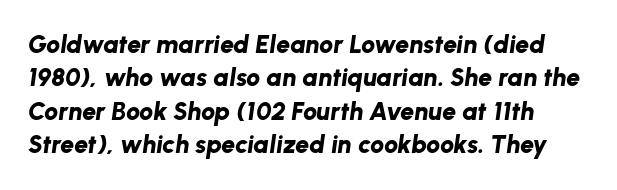
{"italic": "yes", "lean": "right", "slant_degrees": 8, "bold": "yes", "underline": "no", "line_spacing": "normal", "line_spacing_ratio": 1.34, "letter_spacing": "normal", "letter_spacing_em": 0.0, "glyph_px": 25}
